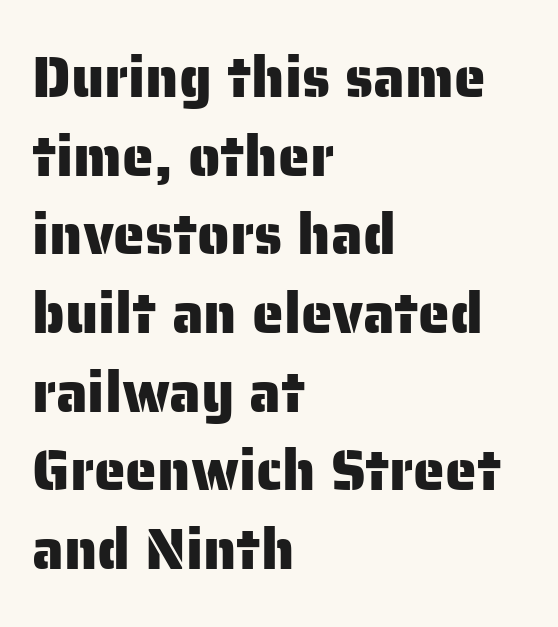
Only glyphs here, with clear space below each row. The line texture is even and compact thanks to regular tracking. A typesetter would call this proportional, since set widths differ per character. The type sits square on the baseline with zero lean.
